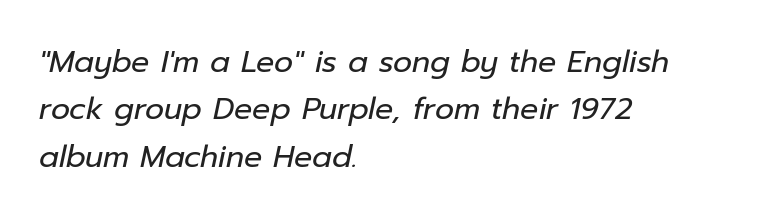
{"italic": "yes", "lean": "right", "slant_degrees": 12, "bold": "no", "weight": "regular", "width": "normal", "stroke_contrast": "low", "x_height": "medium", "monospaced": "no", "underline": "no", "align": "left", "line_spacing": "normal", "line_spacing_ratio": 1.58, "letter_spacing": "normal", "letter_spacing_em": 0.0, "glyph_px": 30}
